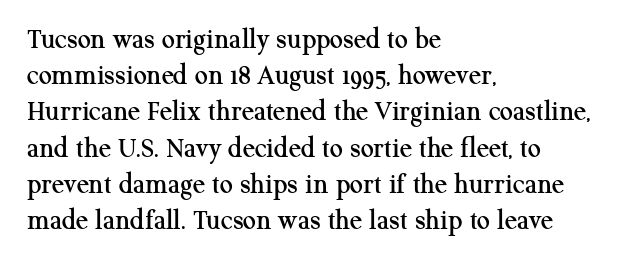
The image shows 29 px serif type, upright; set left-aligned, normal line spacing (1.25x), normal letter spacing, not underlined; medium stroke contrast and a medium x-height.
